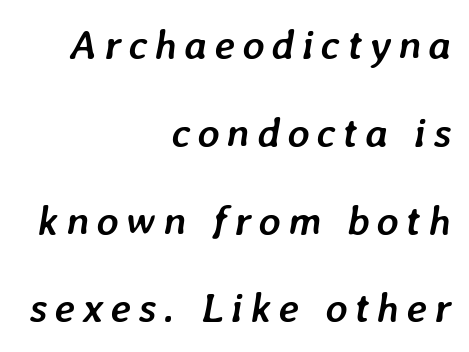
Q: Is the text bold? A: Yes.
Q: Is the text italic (slanted)? A: Yes, it leans right by about 7 degrees.
Q: Is the text underlined? A: No.
Q: How is the paragraph aligned? A: Right-aligned.
Q: Is the spacing between lines tight, normal or loose? A: Loose.
Q: Width (condensed, normal, or wide)? A: Normal.
Q: Stroke contrast? A: Low.
Q: x-height? A: Medium.
Q: Monospaced? A: No.
